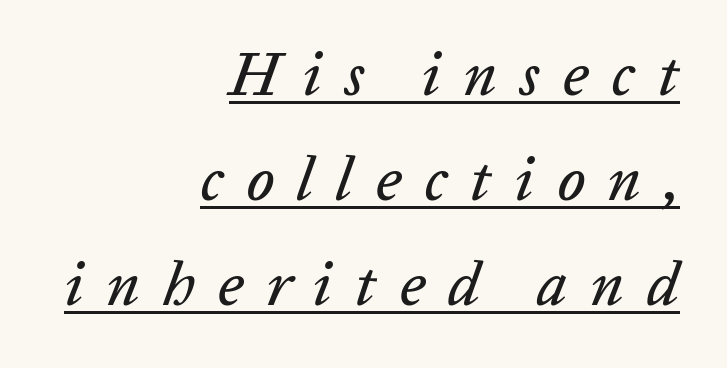
Character widths vary here, with narrow letters taking less room than wide ones. Compared with a flush-left layout, this one pins lines to the opposite, right side. Caption: lettering with a line underneath. The horizontal fit of the characters is loose and conspicuously gappy. Tall strokes in this sample are angled rather than plumb.
